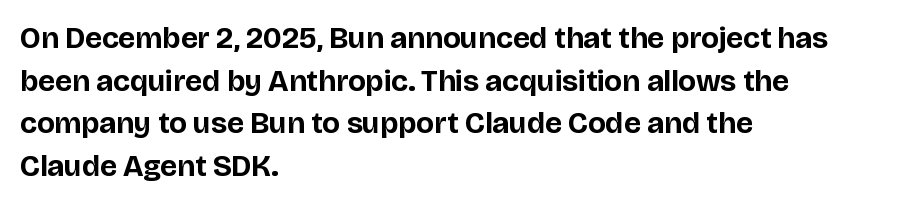
Tall strokes in this sample are plumb rather than angled. Words appear dense and cohesive because spacing is normal. The rendering uses natural spacing where letterforms have individual widths. In terms of letterform style, serifs are entirely absent. These lines carry a lot of weight — the face is fully bold.
